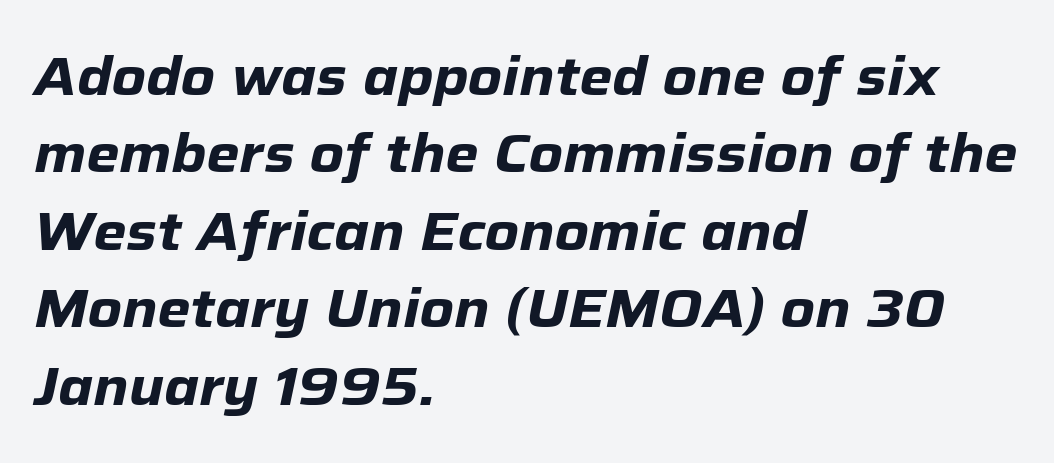
Q: Is the text bold? A: Yes.
Q: Is the text italic (slanted)? A: Yes, it leans right by about 12 degrees.
Q: Is the text underlined? A: No.
Q: How is the paragraph aligned? A: Left-aligned.
Q: Is the spacing between letters normal or unusually wide? A: Normal.
Q: Is the spacing between lines tight, normal or loose? A: Normal.
Q: Width (condensed, normal, or wide)? A: Normal.
Q: Stroke contrast? A: Low.
Q: x-height? A: Medium.
Q: Monospaced? A: No.
